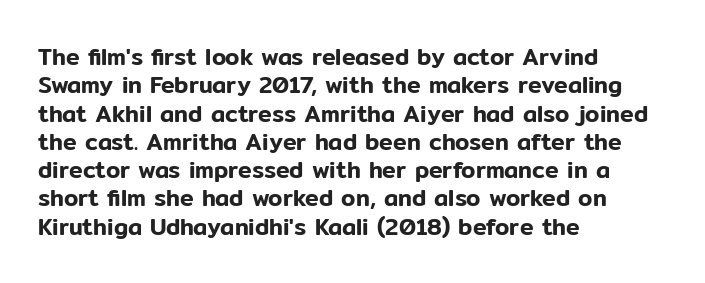
Q: Is the text italic (slanted)? A: No, it is upright.
Q: Is the text underlined? A: No.
Q: How is the paragraph aligned? A: Left-aligned.
Q: Is the spacing between letters normal or unusually wide? A: Normal.
